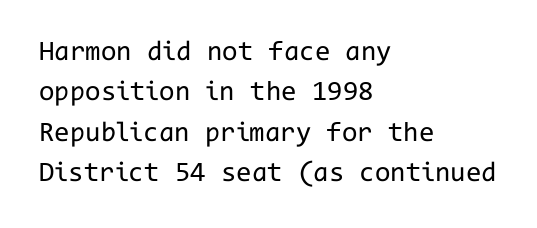
Q: Is the text bold? A: No.
Q: Is the text italic (slanted)? A: No, it is upright.
Q: Is the typeface a serif or a sans-serif typeface? A: Sans-serif.
Q: Is the text underlined? A: No.
Q: How is the paragraph aligned? A: Left-aligned.
Q: Is the spacing between letters normal or unusually wide? A: Normal.
Q: Is the spacing between lines tight, normal or loose? A: Normal.
Q: Width (condensed, normal, or wide)? A: Normal.
Q: Stroke contrast? A: Low.
Q: x-height? A: Medium.
Q: Monospaced? A: Yes.
